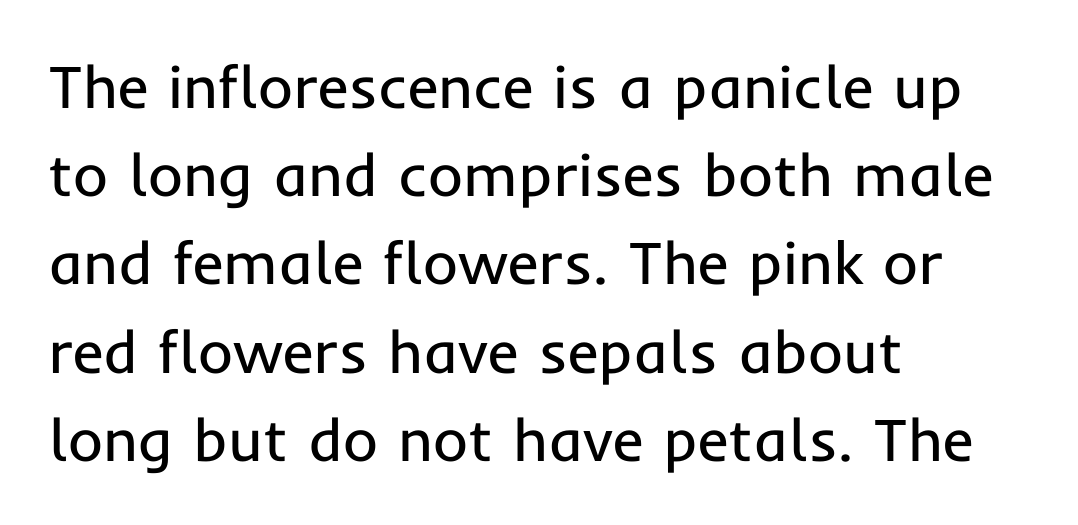
Q: Is the text bold? A: No.
Q: Is the text italic (slanted)? A: No, it is upright.
Q: Is the typeface a serif or a sans-serif typeface? A: Sans-serif.
Q: Is the text underlined? A: No.
Q: How is the paragraph aligned? A: Left-aligned.
Q: Is the spacing between letters normal or unusually wide? A: Normal.
Q: Is the spacing between lines tight, normal or loose? A: Normal.
Q: Width (condensed, normal, or wide)? A: Normal.
Q: Stroke contrast? A: Low.
Q: x-height? A: Medium.
Q: Monospaced? A: No.
